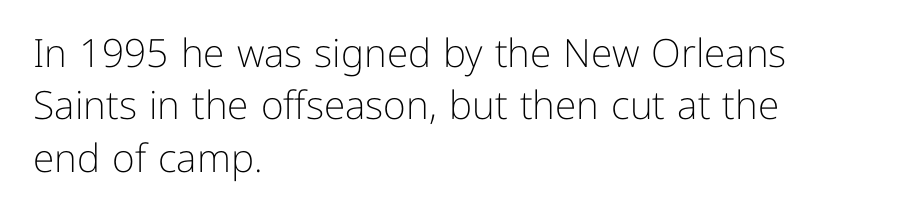
The image shows 39 px light sans-serif type, upright; set left-aligned, normal line spacing (1.34x), normal letter spacing, not underlined; low stroke contrast and a medium x-height.
